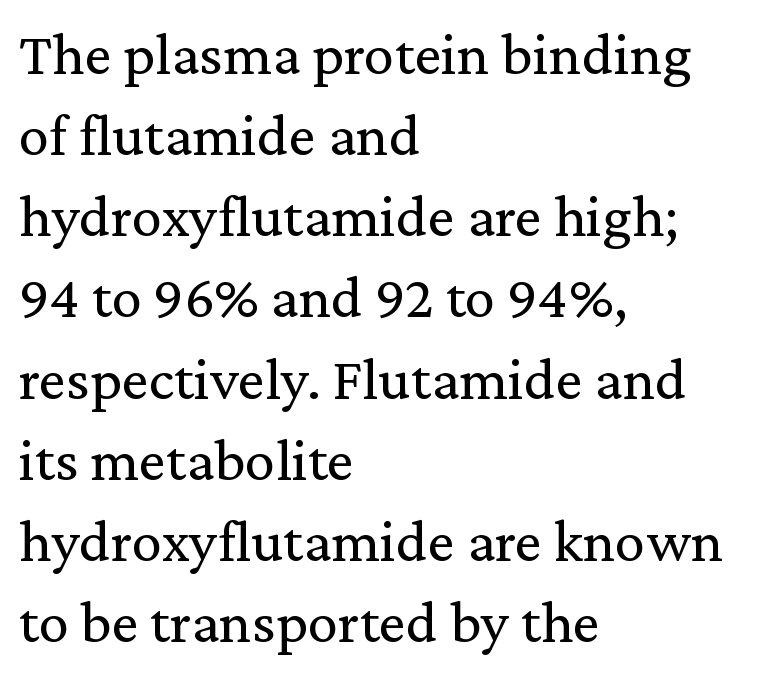
{"serif": "yes", "italic": "no", "bold": "no", "weight": "regular", "width": "normal", "stroke_contrast": "medium", "x_height": "medium", "monospaced": "no", "underline": "no", "align": "left", "line_spacing": "normal", "line_spacing_ratio": 1.33, "letter_spacing": "normal", "letter_spacing_em": 0.0, "glyph_px": 61}
